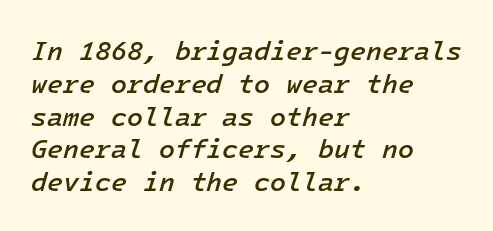
Students, observe: this is what conventionally led text looks like. The text block is weighted toward the left margin, trailing off unevenly rightward. Letter spacing: default. The characters look somewhat weighty, a semibold short of true bold. Each row of text sits above clean, open space. In terms of posture, this sample is oblique.
